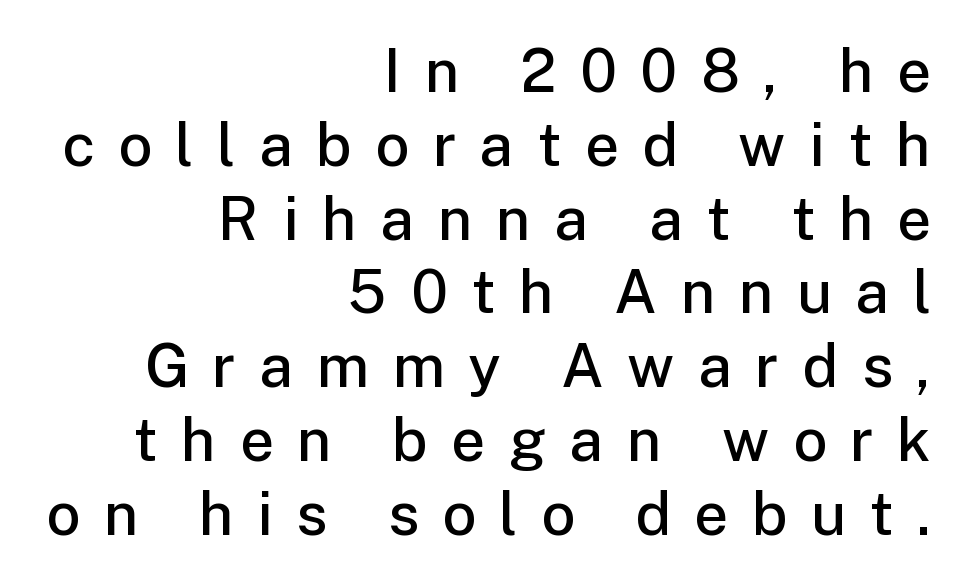
Alignment: flush right. Set as a demibold, roughly 600 on the weight scale. Looks like regular typesetting: each glyph gets only the width it needs. The type is letterspaced generously, with wide tracking. Letterform terminals end flat and unadorned throughout the passage. Ordinary non-slanted type is in use.
